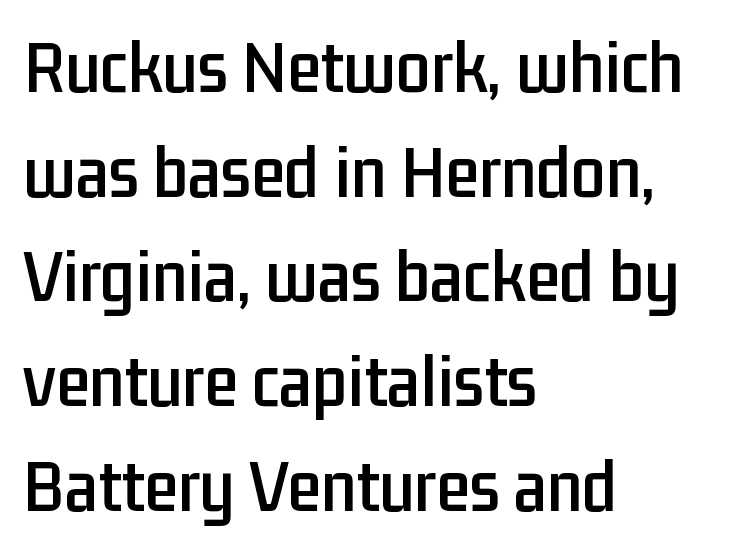
Q: Is the text italic (slanted)? A: No, it is upright.
Q: Is the typeface a serif or a sans-serif typeface? A: Sans-serif.
Q: Is the text underlined? A: No.
Q: How is the paragraph aligned? A: Left-aligned.
Q: Is the spacing between letters normal or unusually wide? A: Normal.
Q: Is the spacing between lines tight, normal or loose? A: Normal.
Q: Width (condensed, normal, or wide)? A: Condensed.
Q: Stroke contrast? A: Low.
Q: x-height? A: Medium.
Q: Monospaced? A: No.
